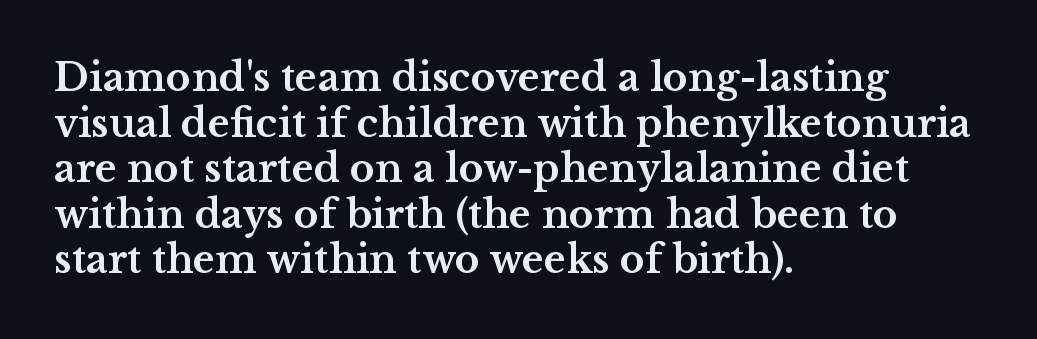
{"serif": "yes", "italic": "no", "bold": "yes", "weight": "bold", "width": "wide", "stroke_contrast": "medium", "x_height": "medium", "monospaced": "no", "underline": "no", "align": "left", "line_spacing_ratio": 1.2, "letter_spacing": "normal", "letter_spacing_em": 0.0, "glyph_px": 38}
